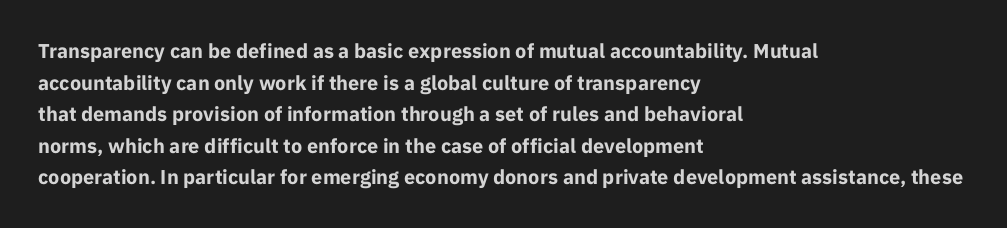
{"italic": "no", "bold": "yes", "underline": "no", "align": "left", "line_spacing": "normal", "line_spacing_ratio": 1.58, "letter_spacing": "normal", "letter_spacing_em": 0.0, "glyph_px": 20}
